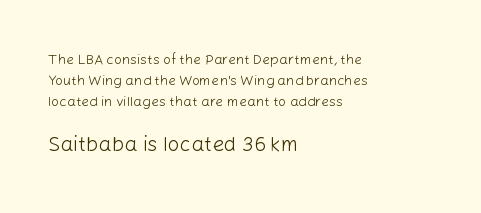
The image shows 21 px text type, upright; set left-aligned, normal line spacing (1.51x), normal letter spacing, not underlined; the second (bottom) block is 1.5x larger.
